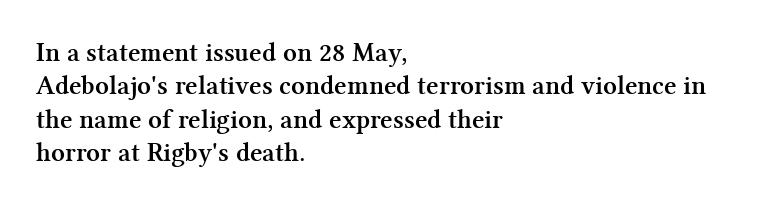
There is no visible air inserted between adjacent glyphs. Compared with a centered layout, this one pins lines to the left instead. The strokes are fattened all the way to bold. A typesetter would mark this as roman, not italic. The words here are not underlined.
